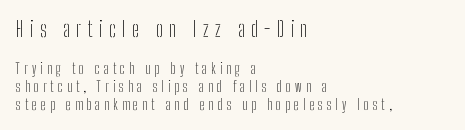
{"italic": "no", "bold": "no", "underline": "no", "align": "left", "line_spacing": "normal", "line_spacing_ratio": 1.3, "letter_spacing": "wide", "letter_spacing_em": 0.3, "larger_block": "first", "size_ratio": 1.5, "glyph_px": 21}
